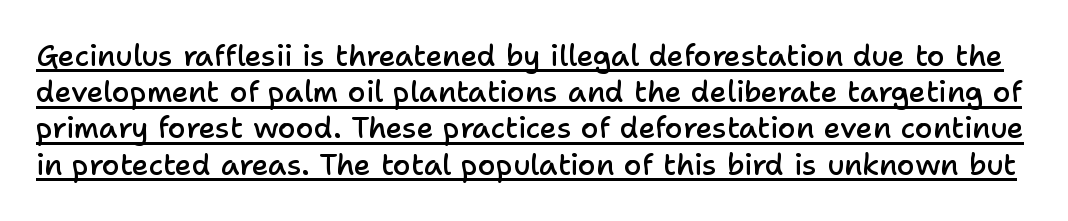
The image shows 29 px semibold sans-serif type, upright; set normal line spacing (1.25x), normal letter spacing, underlined; low stroke contrast and a medium x-height.
